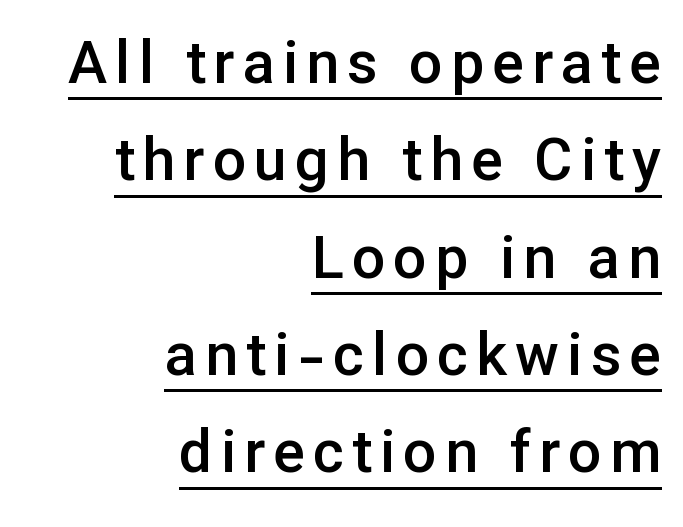
Q: Is the text bold? A: Semi-bold.
Q: Is the text italic (slanted)? A: No, it is upright.
Q: Is the typeface a serif or a sans-serif typeface? A: Sans-serif.
Q: Is the text underlined? A: Yes.
Q: How is the paragraph aligned? A: Right-aligned.
Q: Is the spacing between lines tight, normal or loose? A: Normal.
Q: Width (condensed, normal, or wide)? A: Normal.
Q: Stroke contrast? A: Low.
Q: x-height? A: Medium.
Q: Monospaced? A: No.
